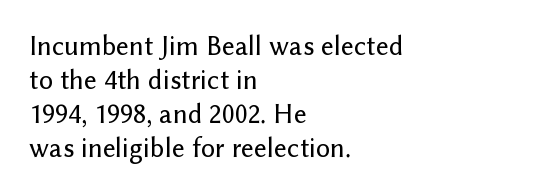
The paragraph has a hard left edge and a soft right edge. Unlike italic type, these characters show no tilt at all. The passage shown is typeset with a sans-serif family. These lines are rendered in a variable-pitch font. Only glyphs here, with clear space below each row. You could call the tracking neutral — neither tight nor loose.
